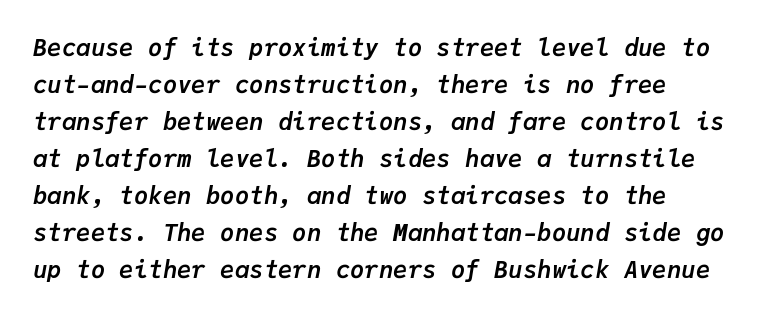
{"italic": "yes", "lean": "right", "slant_degrees": 9, "bold": "yes", "underline": "no", "line_spacing": "normal", "line_spacing_ratio": 1.54, "letter_spacing": "normal", "letter_spacing_em": 0.0, "glyph_px": 24}
